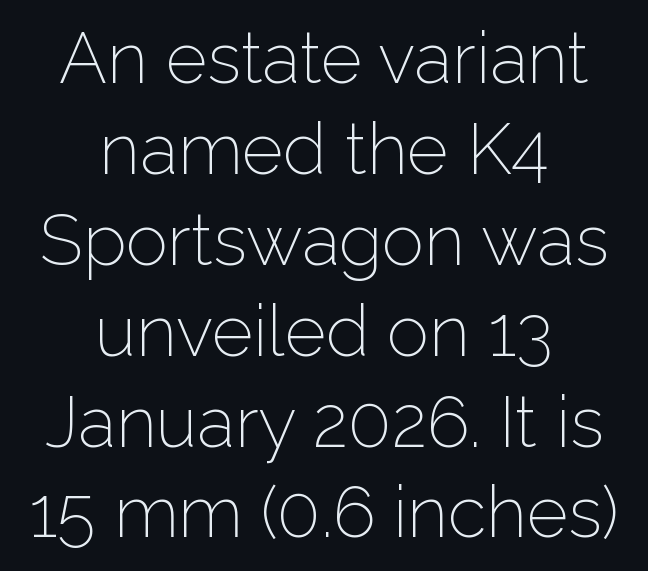
Q: Is the text bold? A: No.
Q: Is the text italic (slanted)? A: No, it is upright.
Q: Is the typeface a serif or a sans-serif typeface? A: Sans-serif.
Q: Is the text underlined? A: No.
Q: How is the paragraph aligned? A: Centered.
Q: Is the spacing between letters normal or unusually wide? A: Normal.
Q: Is the spacing between lines tight, normal or loose? A: Normal.
Q: Width (condensed, normal, or wide)? A: Normal.
Q: Stroke contrast? A: Low.
Q: x-height? A: Medium.
Q: Monospaced? A: No.
